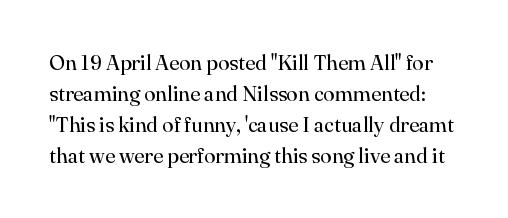
Q: Is the text bold? A: No.
Q: Is the text italic (slanted)? A: No, it is upright.
Q: Is the text underlined? A: No.
Q: Is the spacing between letters normal or unusually wide? A: Normal.
Q: Is the spacing between lines tight, normal or loose? A: Normal.
